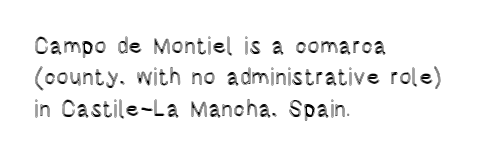
The passage shown is not underscored anywhere. The line texture is even and compact thanks to regular tracking. Nope, not italic — everything's standing straight. Each line starts at the same left margin while the right side varies. Notice how descenders clear the ascenders below comfortably — that's standard leading.
